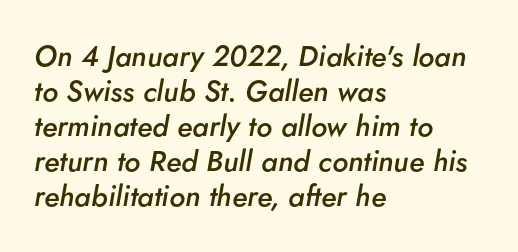
Q: Is the text bold? A: Semi-bold.
Q: Is the text italic (slanted)? A: Yes, it leans right by about 5 degrees.
Q: Is the text underlined? A: No.
Q: How is the paragraph aligned? A: Left-aligned.
Q: Is the spacing between letters normal or unusually wide? A: Normal.
Q: Width (condensed, normal, or wide)? A: Normal.
Q: Stroke contrast? A: Low.
Q: x-height? A: Small.
Q: Monospaced? A: No.
